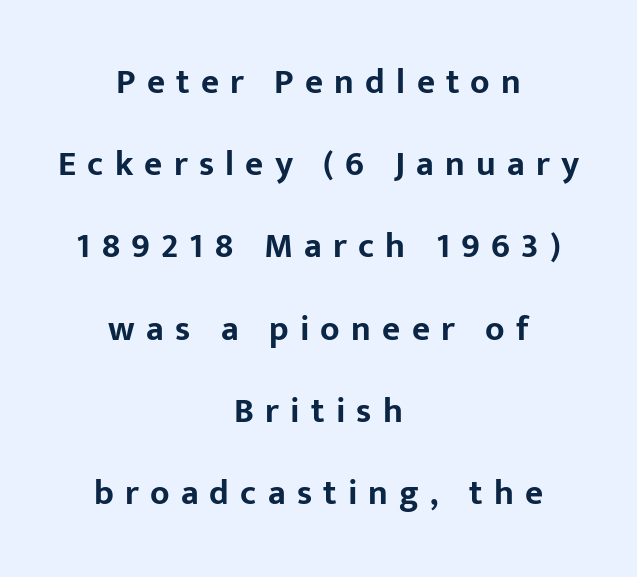
The image shows 35 px bold sans-serif type, upright; set centered, loose line spacing (2.35x), unusually wide letter spacing (+0.32 em), not underlined; low stroke contrast and a medium x-height.
